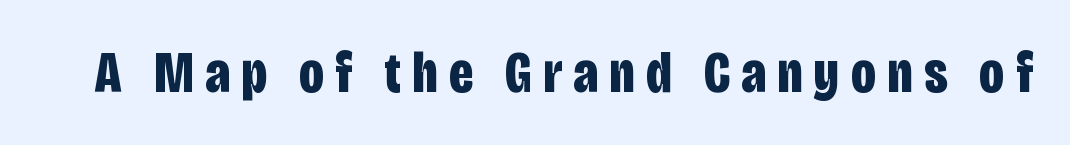
Varying glyph widths throughout — classic text-font behaviour. Is this a sans? Yes — the strokes have no serifs. Typesetter's note: full bold, strokes at maximum text heaviness. Just letters on the line, the space beneath them empty. Posture: vertical.
